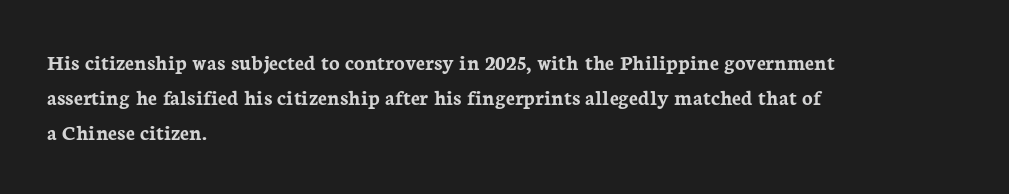
Every row of glyphs begins at an identical x-position on the left. Each word holds together tightly as a unit, with standard inter-letter gaps. What's the leading like? Ordinary, nothing unusual. Nope, not italic — everything's standing straight. The space directly below the letters is spotless.
